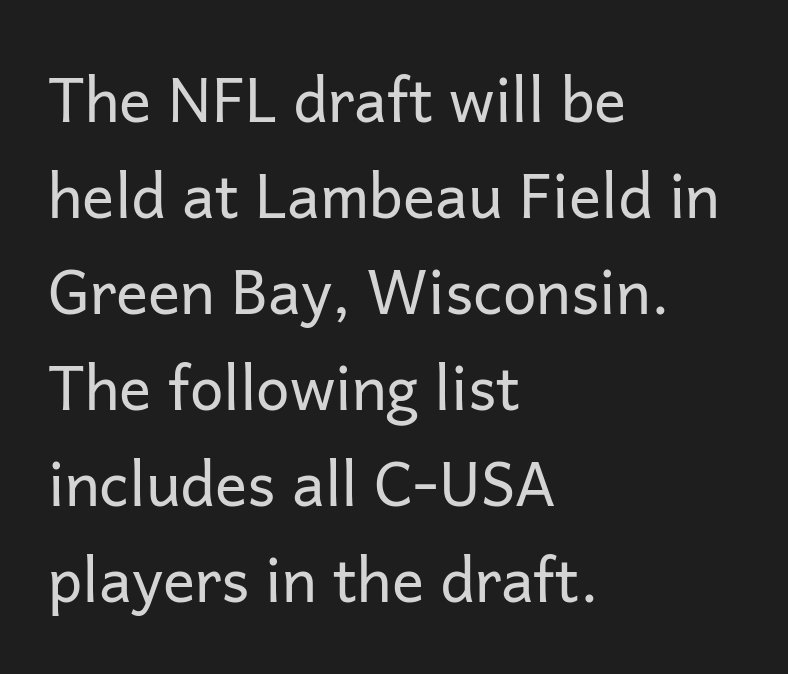
{"serif": "no", "italic": "no", "bold": "no", "weight": "regular", "width": "normal", "stroke_contrast": "low", "x_height": "medium", "monospaced": "no", "underline": "no", "align": "left", "line_spacing": "normal", "line_spacing_ratio": 1.6, "letter_spacing": "normal", "letter_spacing_em": 0.0, "glyph_px": 60}
